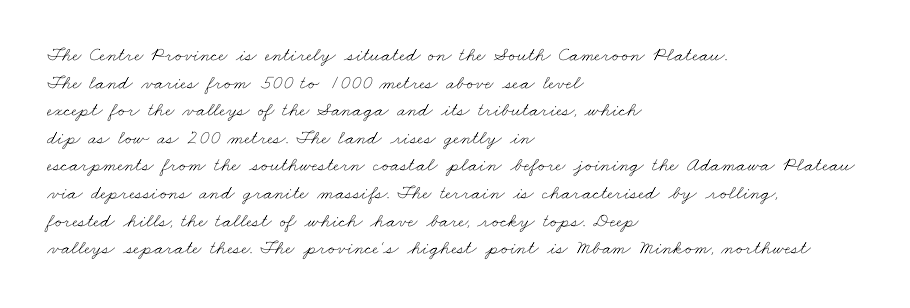
Q: Is the text bold? A: No.
Q: Is the text underlined? A: No.
Q: How is the paragraph aligned? A: Left-aligned.
Q: Is the spacing between letters normal or unusually wide? A: Normal.
Q: Is the spacing between lines tight, normal or loose? A: Normal.
